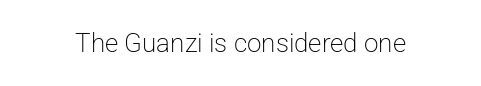
A roman cut, with each character standing at attention. Decoration check: the copy has no underline. The gaps between neighbouring characters are ordinary and unremarkable. Bold? No — there's no thickening of the strokes.
